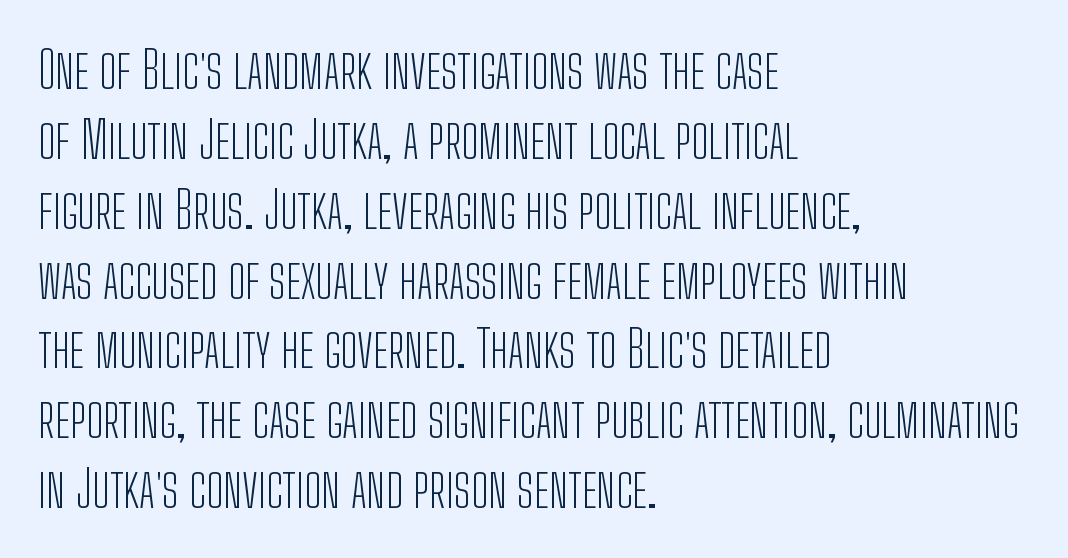
Q: Is the text bold? A: No.
Q: Is the text italic (slanted)? A: No, it is upright.
Q: Is the typeface a serif or a sans-serif typeface? A: Sans-serif.
Q: Is the text underlined? A: No.
Q: How is the paragraph aligned? A: Left-aligned.
Q: Is the spacing between letters normal or unusually wide? A: Normal.
Q: Is the spacing between lines tight, normal or loose? A: Normal.
Q: Width (condensed, normal, or wide)? A: Condensed.
Q: Stroke contrast? A: Low.
Q: x-height? A: Medium.
Q: Monospaced? A: No.
